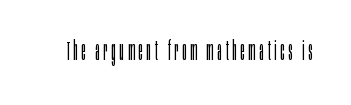
The space directly below the letters is spotless. The letters look calm and open, with moderate or lighter stems. Notice how the stems are strictly vertical — no italics here.
